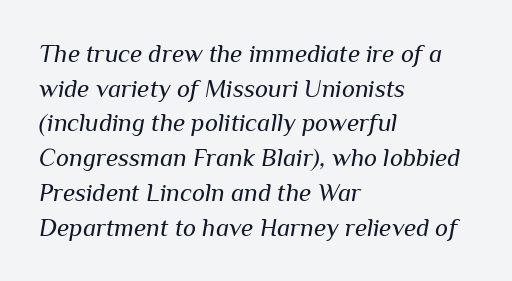
Is this a heavy cut? Hardly; it is regular or lighter. Does the leading feel generous? No, just average. Does extra space separate the letters? No, they use regular spacing. Type without underlining. Would a proofreader flag this as italicized? Yes. Short and long lines alike share a common starting point at left.
